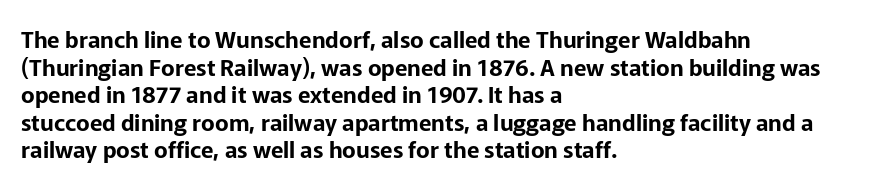
Q: Is the text italic (slanted)? A: No, it is upright.
Q: Is the text underlined? A: No.
Q: How is the paragraph aligned? A: Left-aligned.
Q: Is the spacing between letters normal or unusually wide? A: Normal.
